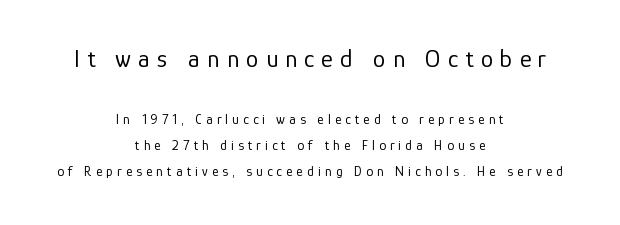
The gaps between neighbouring characters are conspicuously large. No italicization has been applied; the sample stays upright. These lines are centered, leaving both edges ragged. Large over small — that's the arrangement of the two blocks here.
